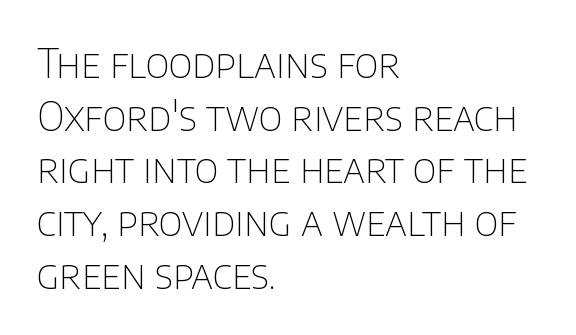
The image shows 39 px thin sans-serif type, upright; set left-aligned, normal line spacing (1.35x), normal letter spacing, not underlined; low stroke contrast and a large x-height.
